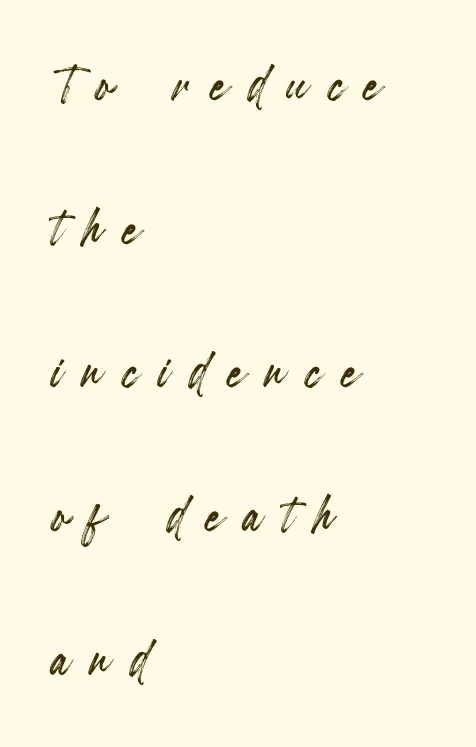
The image shows 65 px condensed type; set left-aligned, loose line spacing (2.21x), unusually wide letter spacing (+0.32 em), not underlined; a small x-height.
